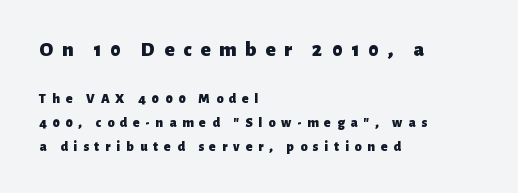
Q: Is the text bold? A: Yes.
Q: Is the text italic (slanted)? A: No, it is upright.
Q: Is the text underlined? A: No.
Q: How is the paragraph aligned? A: Left-aligned.
Q: Is the spacing between letters normal or unusually wide? A: Unusually wide.
Q: Is the spacing between lines tight, normal or loose? A: Normal.
Q: Which block of text is set in a larger size, the first (top) or the second (bottom)? A: The first (top) one.
